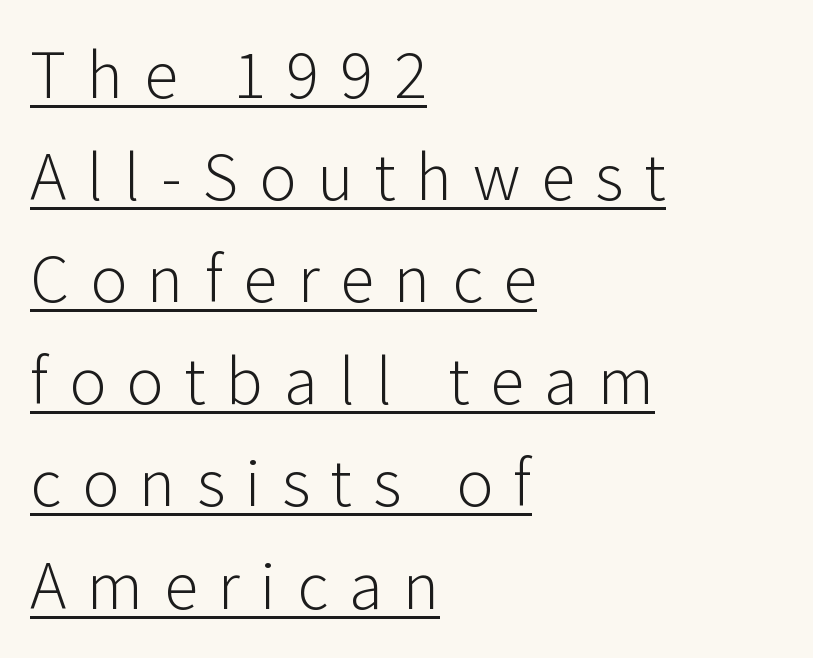
Q: Is the text bold? A: No.
Q: Is the text italic (slanted)? A: No, it is upright.
Q: Is the typeface a serif or a sans-serif typeface? A: Sans-serif.
Q: Is the text underlined? A: Yes.
Q: How is the paragraph aligned? A: Left-aligned.
Q: Is the spacing between letters normal or unusually wide? A: Unusually wide.
Q: Is the spacing between lines tight, normal or loose? A: Normal.
Q: Width (condensed, normal, or wide)? A: Normal.
Q: Stroke contrast? A: Low.
Q: x-height? A: Medium.
Q: Monospaced? A: No.
